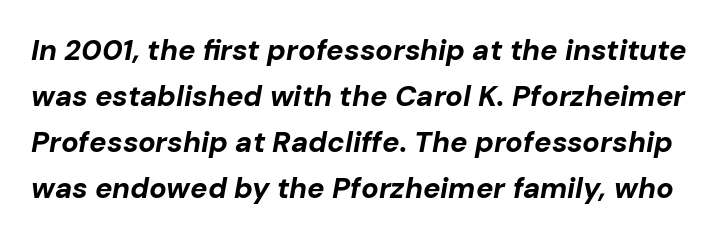
The image shows 29 px bold type, italic (leaning right); set normal line spacing (1.59x), normal letter spacing, not underlined; low stroke contrast and a medium x-height.
